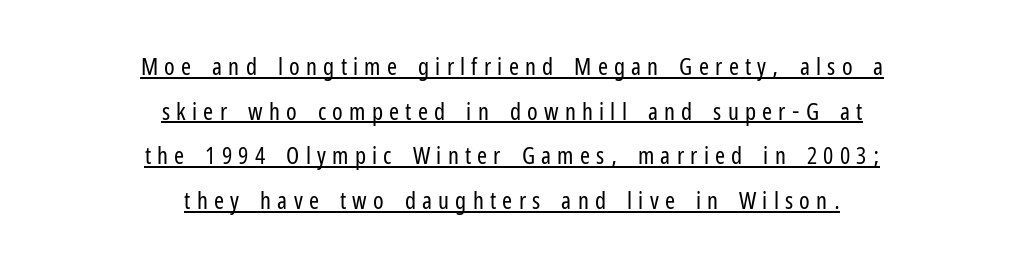
Stems here are at most as thick as an everyday book face. Horizontally, the lines are justified to the midpoint only. Tracking value appears strongly positive — letters spread wide. This is the regular roman posture of the typeface.
